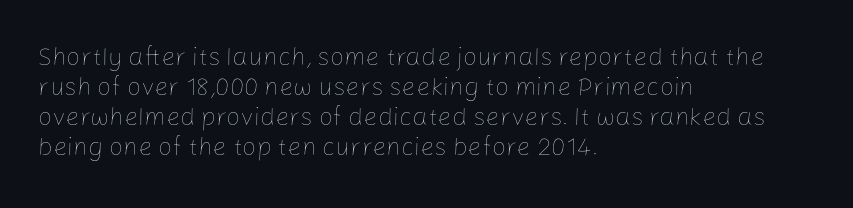
{"italic": "no", "bold": "no", "underline": "no", "align": "left", "line_spacing_ratio": 1.2, "letter_spacing": "normal", "letter_spacing_em": 0.0, "glyph_px": 25}
